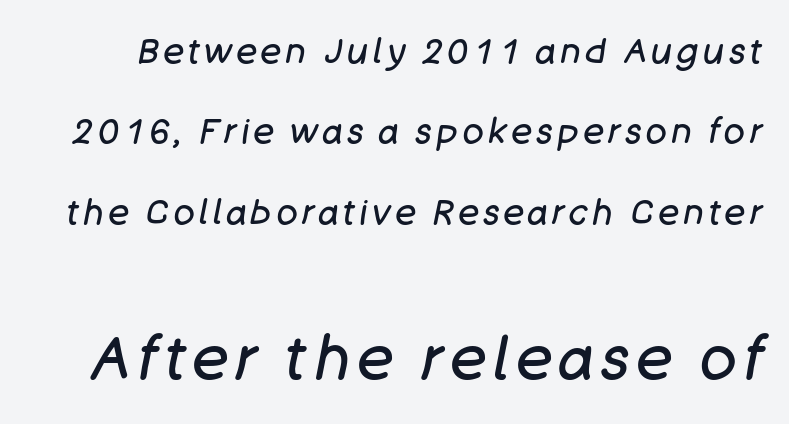
Size hierarchy here favors the trailing block over the leading one. Decoration check: the copy has no underline. Slant detected: the letters are inclined. This sample has the flowing, uneven cadence of proportional lettering.
